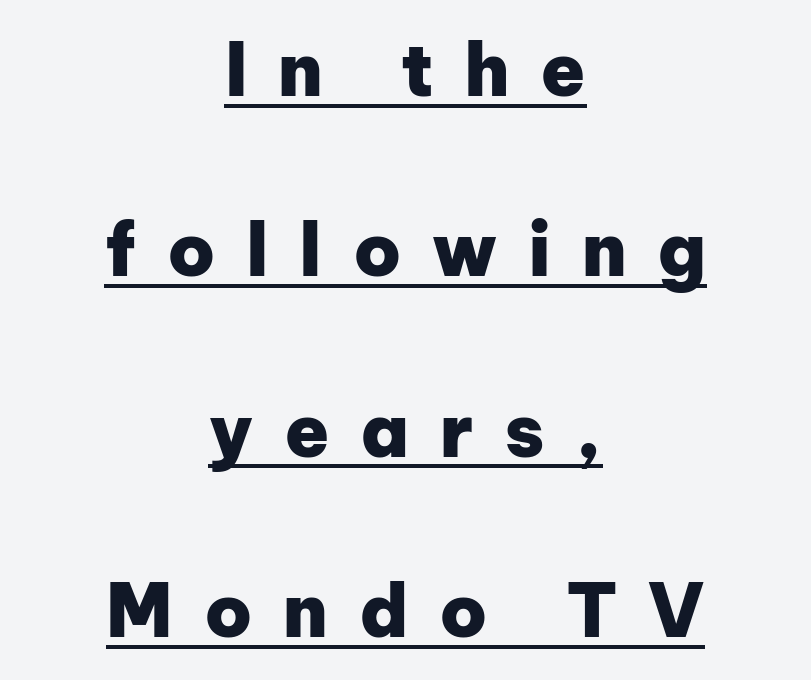
Notice the wide empty band between every row — that's loose leading. The glyphs are accompanied by a horizontal stroke just below them. The rendering uses natural spacing where letterforms have individual widths. This sample uses a sans-serif face. Style check: upright. You could only call the tracking loose — the letters float apart.
